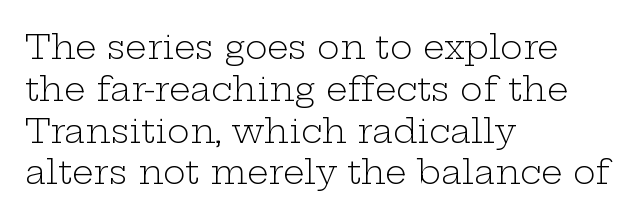
Q: Is the text bold? A: No.
Q: Is the text italic (slanted)? A: No, it is upright.
Q: Is the typeface a serif or a sans-serif typeface? A: Serif.
Q: Is the text underlined? A: No.
Q: How is the paragraph aligned? A: Left-aligned.
Q: Is the spacing between letters normal or unusually wide? A: Normal.
Q: Width (condensed, normal, or wide)? A: Wide.
Q: Stroke contrast? A: Low.
Q: x-height? A: Medium.
Q: Monospaced? A: No.
